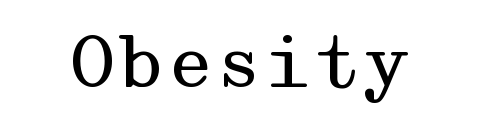
{"serif": "yes", "italic": "no", "bold": "no", "weight": "regular", "width": "wide", "stroke_contrast": "medium", "x_height": "medium", "underline": "no", "letter_spacing": "normal", "letter_spacing_em": 0.0, "glyph_px": 70}
